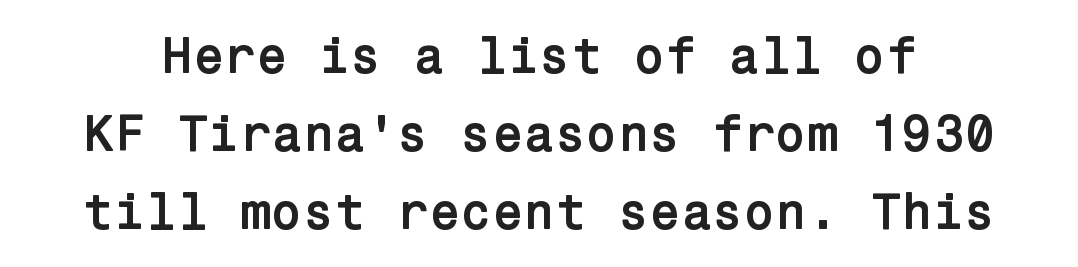
Q: Is the text bold? A: Yes.
Q: Is the text italic (slanted)? A: No, it is upright.
Q: Is the typeface a serif or a sans-serif typeface? A: Sans-serif.
Q: Is the text underlined? A: No.
Q: Is the spacing between letters normal or unusually wide? A: Normal.
Q: Is the spacing between lines tight, normal or loose? A: Normal.
Q: Width (condensed, normal, or wide)? A: Normal.
Q: Stroke contrast? A: Low.
Q: x-height? A: Medium.
